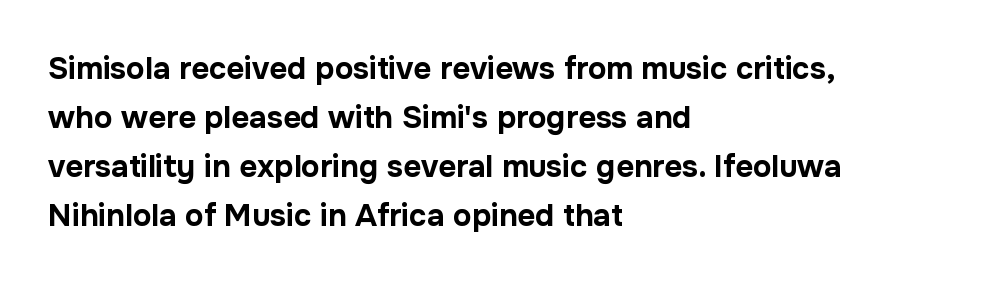
Grotesque or geometric, the face here clearly has no serifs. Horizontal alignment here is leftward, the default for most running prose. Is the letter spacing exaggerated? No — it looks like the ordinary default. Normally led — the rows are evenly, conventionally spaced. Stroke thickness is high; the sample reads as a true bold. Think of a printed novel: that variable character pitch is what you see here.
